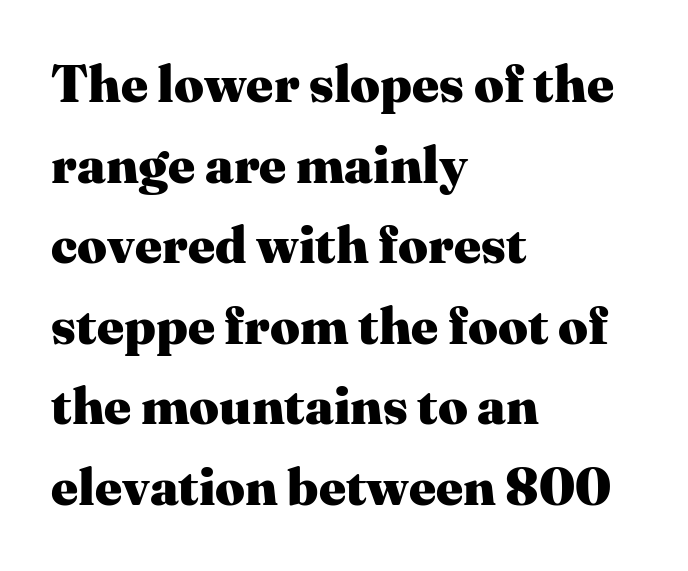
Q: Is the text bold? A: Yes.
Q: Is the text italic (slanted)? A: No, it is upright.
Q: Is the typeface a serif or a sans-serif typeface? A: Serif.
Q: Is the text underlined? A: No.
Q: How is the paragraph aligned? A: Left-aligned.
Q: Is the spacing between letters normal or unusually wide? A: Normal.
Q: Is the spacing between lines tight, normal or loose? A: Normal.
Q: Width (condensed, normal, or wide)? A: Normal.
Q: Stroke contrast? A: Medium.
Q: x-height? A: Medium.
Q: Monospaced? A: No.
